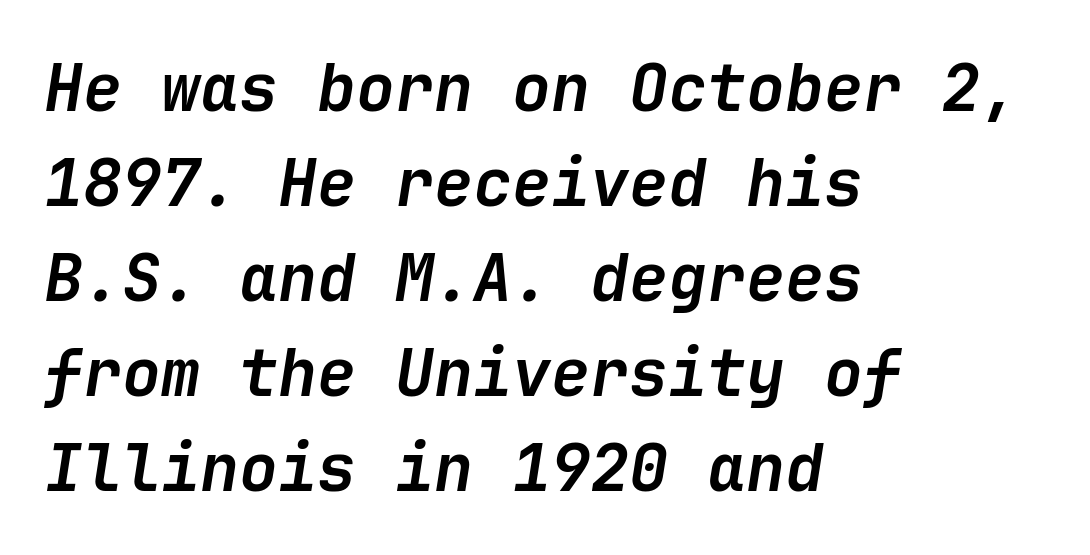
Q: Is the text bold? A: Yes.
Q: Is the text italic (slanted)? A: Yes, it leans right by about 9 degrees.
Q: Is the text underlined? A: No.
Q: How is the paragraph aligned? A: Left-aligned.
Q: Is the spacing between letters normal or unusually wide? A: Normal.
Q: Is the spacing between lines tight, normal or loose? A: Normal.
Q: Width (condensed, normal, or wide)? A: Normal.
Q: Stroke contrast? A: Low.
Q: x-height? A: Medium.
